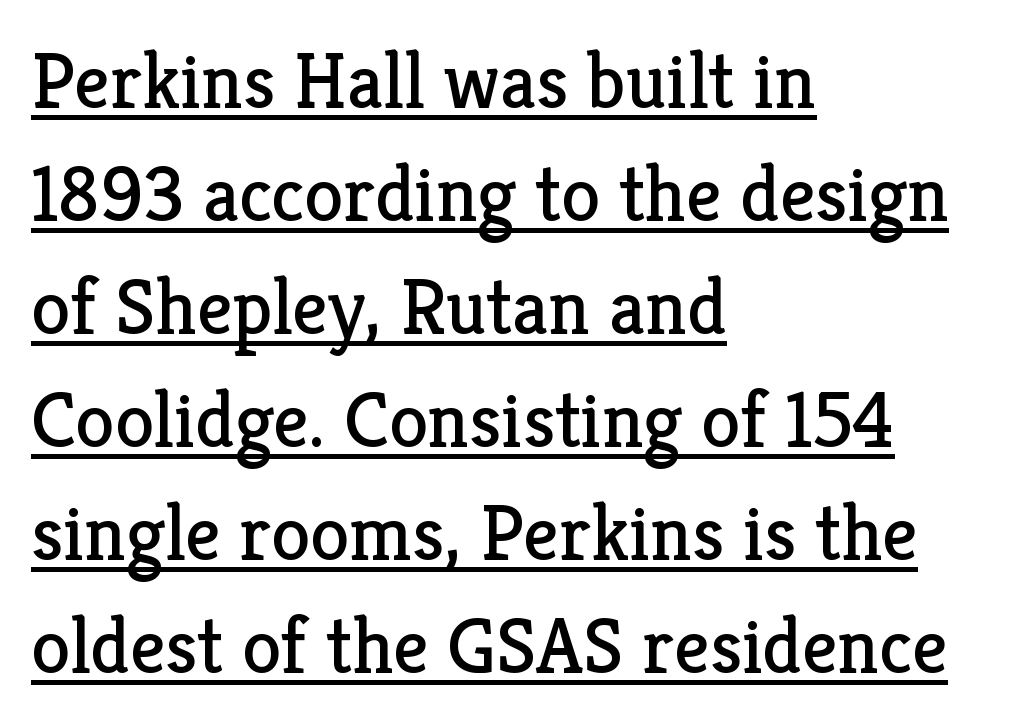
Q: Is the text bold? A: No.
Q: Is the text italic (slanted)? A: No, it is upright.
Q: Is the typeface a serif or a sans-serif typeface? A: Serif.
Q: Is the text underlined? A: Yes.
Q: How is the paragraph aligned? A: Left-aligned.
Q: Is the spacing between letters normal or unusually wide? A: Normal.
Q: Is the spacing between lines tight, normal or loose? A: Normal.
Q: Width (condensed, normal, or wide)? A: Normal.
Q: Stroke contrast? A: Low.
Q: x-height? A: Medium.
Q: Monospaced? A: No.
